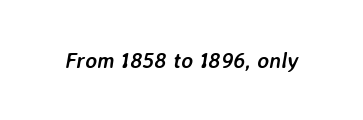
Q: Is the text bold? A: Yes.
Q: Is the text italic (slanted)? A: Yes, it leans right by about 7 degrees.
Q: Is the text underlined? A: No.
Q: Is the spacing between letters normal or unusually wide? A: Normal.
